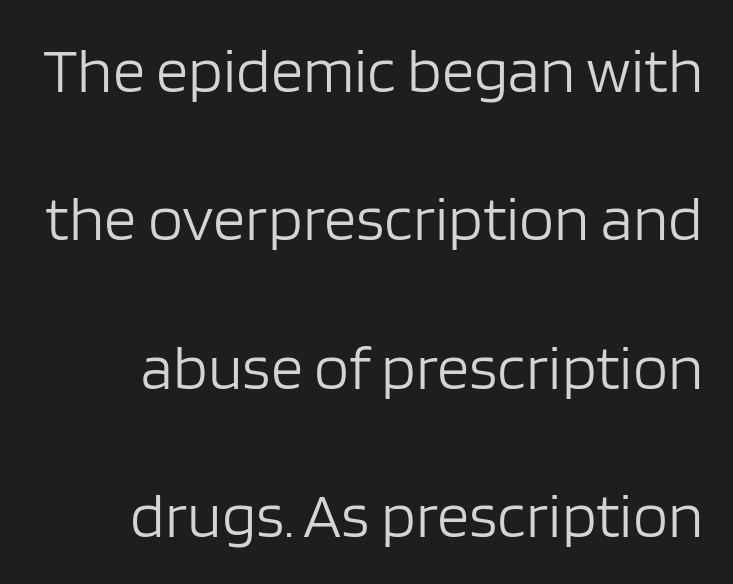
Q: Is the text bold? A: No.
Q: Is the text italic (slanted)? A: No, it is upright.
Q: Is the typeface a serif or a sans-serif typeface? A: Sans-serif.
Q: Is the text underlined? A: No.
Q: Is the spacing between letters normal or unusually wide? A: Normal.
Q: Is the spacing between lines tight, normal or loose? A: Loose.
Q: Width (condensed, normal, or wide)? A: Normal.
Q: Stroke contrast? A: Low.
Q: x-height? A: Large.
Q: Monospaced? A: No.
